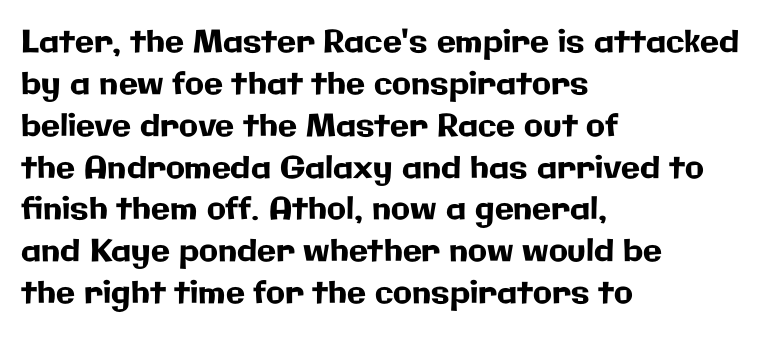
Q: Is the text italic (slanted)? A: No, it is upright.
Q: Is the typeface a serif or a sans-serif typeface? A: Sans-serif.
Q: Is the text underlined? A: No.
Q: How is the paragraph aligned? A: Left-aligned.
Q: Is the spacing between letters normal or unusually wide? A: Normal.
Q: Is the spacing between lines tight, normal or loose? A: Normal.
Q: Width (condensed, normal, or wide)? A: Normal.
Q: Stroke contrast? A: Low.
Q: x-height? A: Medium.
Q: Monospaced? A: No.
